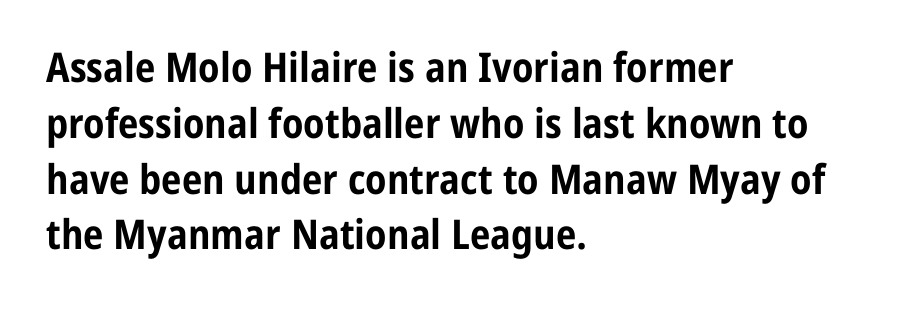
{"serif": "no", "italic": "no", "bold": "yes", "weight": "bold", "width": "condensed", "stroke_contrast": "low", "x_height": "medium", "monospaced": "no", "underline": "no", "align": "left", "line_spacing": "normal", "line_spacing_ratio": 1.36, "letter_spacing": "normal", "letter_spacing_em": 0.0, "glyph_px": 41}
